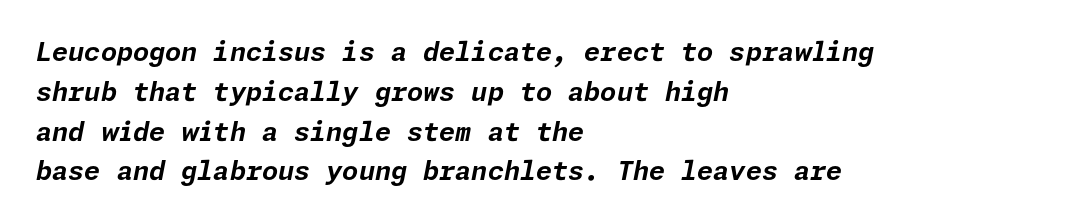
{"italic": "yes", "lean": "right", "slant_degrees": 11, "bold": "yes", "underline": "no", "align": "left", "line_spacing": "normal", "line_spacing_ratio": 1.53, "letter_spacing": "normal", "letter_spacing_em": 0.0, "glyph_px": 26}
